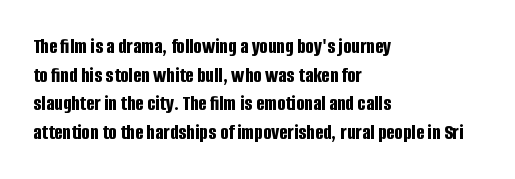
Q: Is the text bold? A: Yes.
Q: Is the text italic (slanted)? A: No, it is upright.
Q: Is the text underlined? A: No.
Q: How is the paragraph aligned? A: Left-aligned.
Q: Is the spacing between letters normal or unusually wide? A: Normal.
Q: Is the spacing between lines tight, normal or loose? A: Normal.
